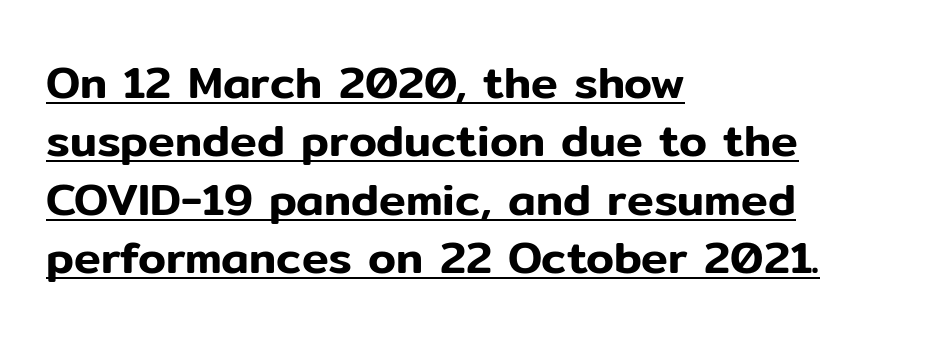
The image shows 45 px sans-serif type, upright; set left-aligned, normal line spacing (1.3x), normal letter spacing, underlined; low stroke contrast and a medium x-height.
